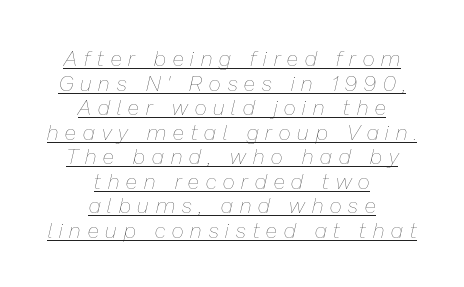
The image shows 21 px text type, italic (leaning right); set centered, line spacing 1.17x, unusually wide letter spacing (+0.34 em), underlined.
